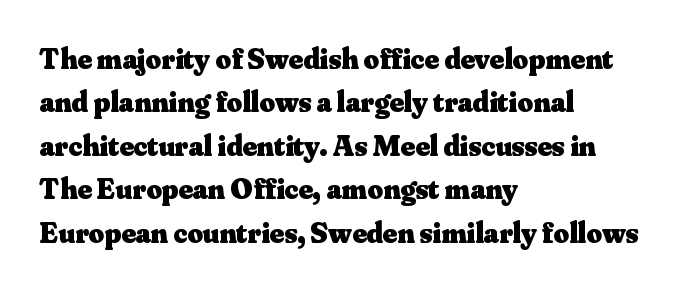
The image shows 30 px heavy serif type, upright; set left-aligned, normal line spacing (1.45x), normal letter spacing, not underlined; medium stroke contrast and a small x-height.
